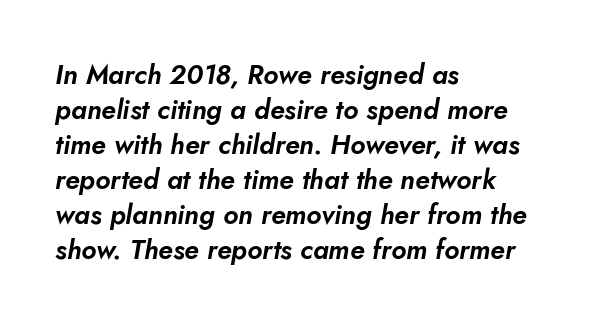
Check under the words: just untouched page. Notice how the stems are inclined rather than vertical — that's the hallmark of italics. A normal amount of white space separates one row of letters from the next. Leftover space on each line is placed entirely after the last word. Words appear dense and cohesive because spacing is normal.
